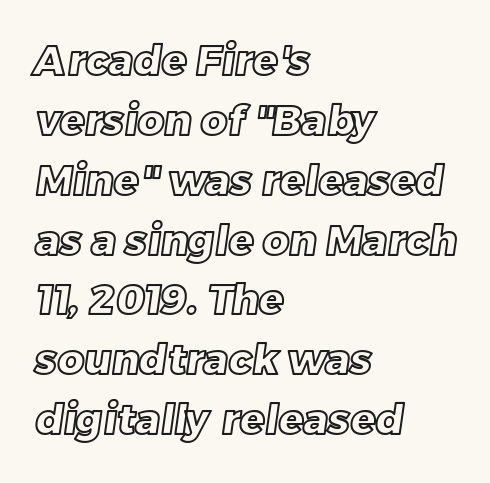
Q: Is the text underlined? A: No.
Q: How is the paragraph aligned? A: Left-aligned.
Q: Is the spacing between letters normal or unusually wide? A: Normal.
Q: Is the spacing between lines tight, normal or loose? A: Normal.
Q: Width (condensed, normal, or wide)? A: Normal.
Q: x-height? A: Large.
Q: Monospaced? A: No.
